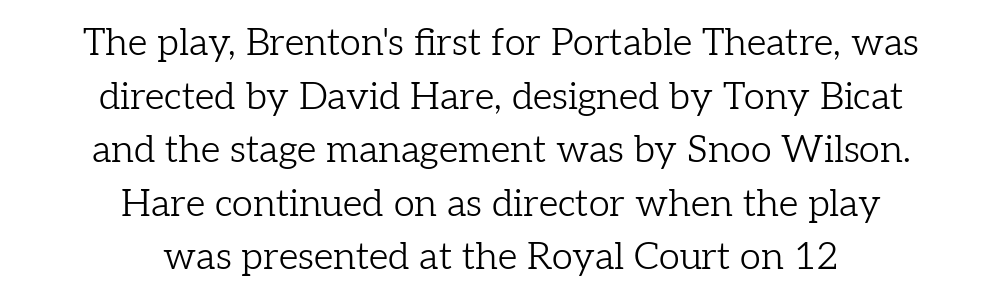
{"serif": "yes", "italic": "no", "bold": "no", "weight": "light", "width": "normal", "stroke_contrast": "low", "x_height": "medium", "monospaced": "no", "underline": "no", "align": "center", "line_spacing": "normal", "line_spacing_ratio": 1.41, "letter_spacing": "normal", "letter_spacing_em": 0.0, "glyph_px": 38}
